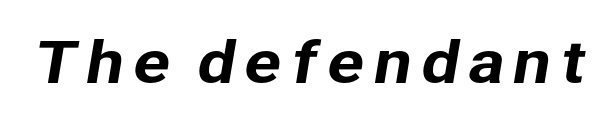
Q: Is the typeface a serif or a sans-serif typeface? A: Sans-serif.
Q: Is the text underlined? A: No.
Q: Width (condensed, normal, or wide)? A: Normal.
Q: Stroke contrast? A: Low.
Q: x-height? A: Medium.
Q: Monospaced? A: No.
